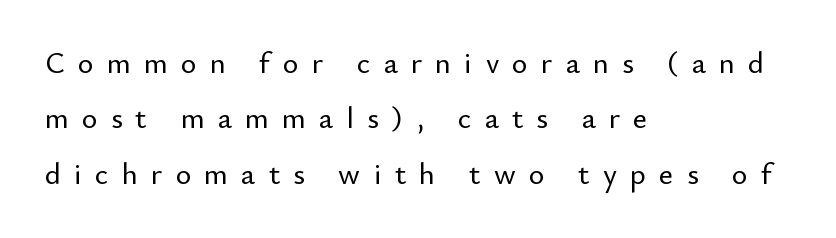
Q: Is the text italic (slanted)? A: No, it is upright.
Q: Is the typeface a serif or a sans-serif typeface? A: Sans-serif.
Q: Is the text underlined? A: No.
Q: How is the paragraph aligned? A: Left-aligned.
Q: Is the spacing between letters normal or unusually wide? A: Unusually wide.
Q: Width (condensed, normal, or wide)? A: Normal.
Q: Stroke contrast? A: Low.
Q: x-height? A: Small.
Q: Monospaced? A: No.
